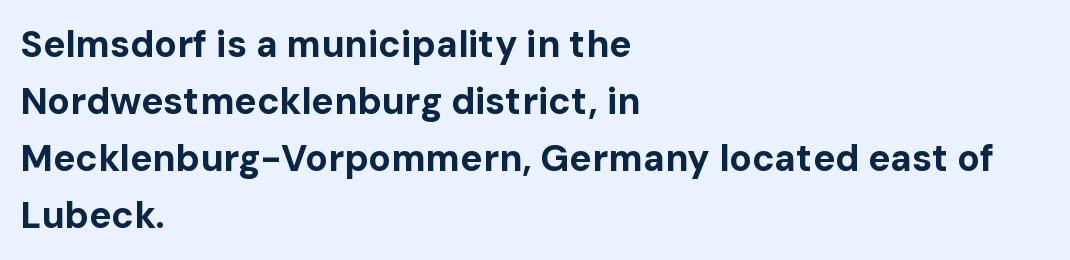
Nothing sits at the stroke ends, so this counts as sans-serif. This rendering leaves character spacing at its baseline value. The compositor pushed each line to the left boundary. These lines are rendered in a variable-pitch font. Students, this is bold: see how much ink each stroke carries.
